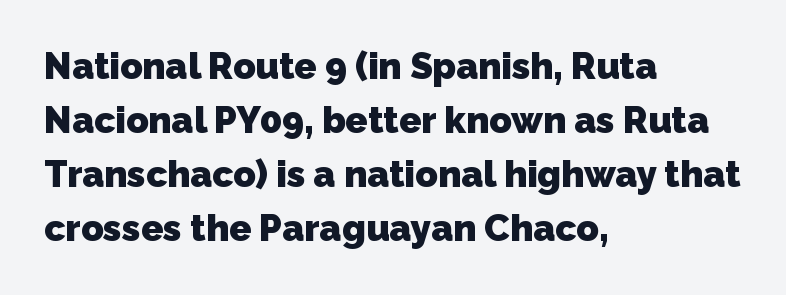
Q: Is the text bold? A: Yes.
Q: Is the typeface a serif or a sans-serif typeface? A: Sans-serif.
Q: Is the text underlined? A: No.
Q: How is the paragraph aligned? A: Left-aligned.
Q: Is the spacing between letters normal or unusually wide? A: Normal.
Q: Is the spacing between lines tight, normal or loose? A: Normal.
Q: Width (condensed, normal, or wide)? A: Normal.
Q: Stroke contrast? A: Low.
Q: x-height? A: Medium.
Q: Monospaced? A: No.
